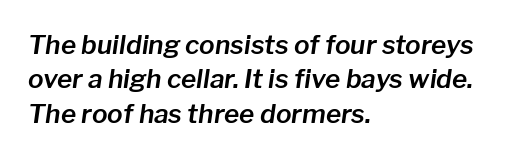
The image shows 26 px text type, italic (leaning right); set left-aligned, normal line spacing (1.32x), normal letter spacing, not underlined.
